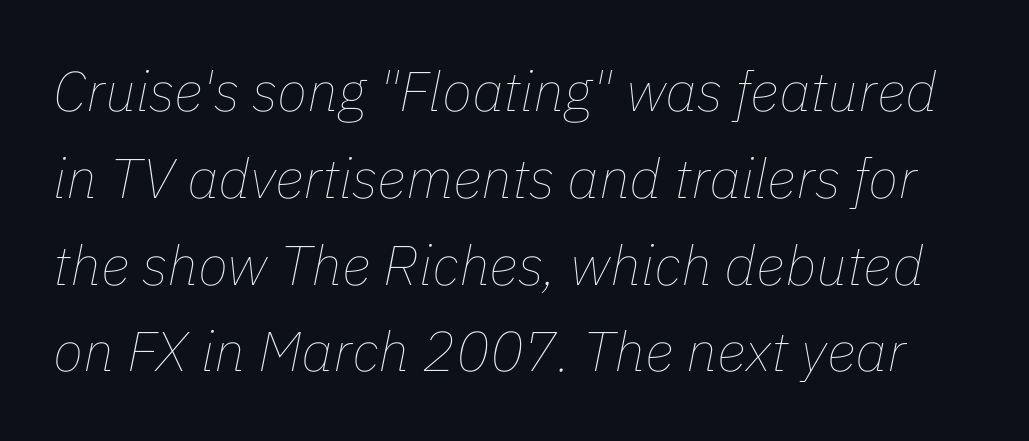
The image shows 56 px thin type, italic (leaning right); set normal line spacing (1.55x), normal letter spacing, not underlined; low stroke contrast and a medium x-height.
